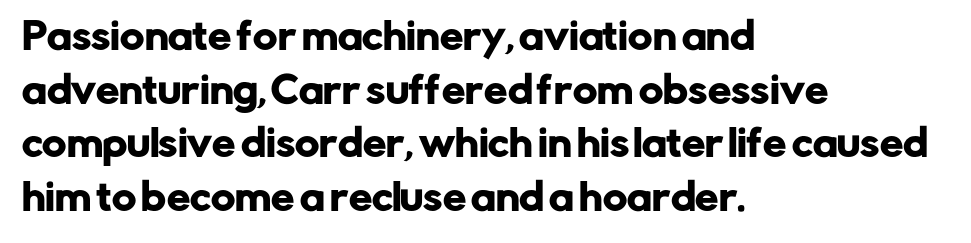
{"serif": "no", "italic": "no", "width": "normal", "stroke_contrast": "low", "x_height": "medium", "monospaced": "no", "underline": "no", "align": "left", "line_spacing": "normal", "line_spacing_ratio": 1.45, "letter_spacing": "normal", "letter_spacing_em": 0.0, "glyph_px": 37}
